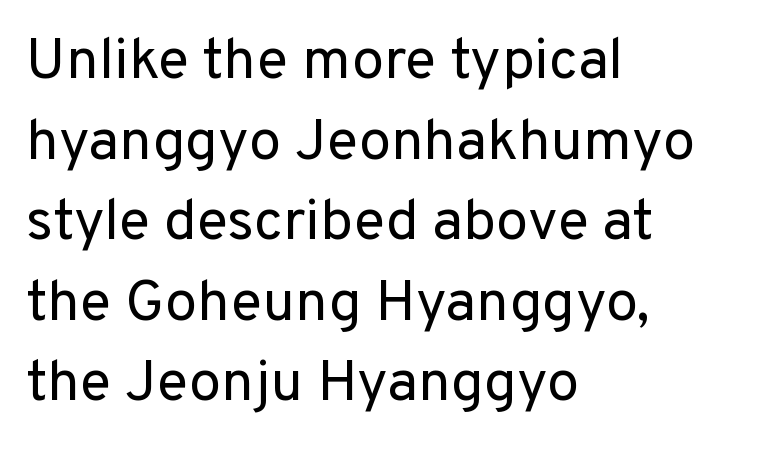
The letters stand upright; this is a roman face. Compared with a typical body face, this is equally light or lighter still. These lines keep a tight, regular rhythm from letter to letter. This block has exactly the height ordinary leading produces. You could not count columns in this text — the font is proportionally spaced. The area under the type is left untouched.
